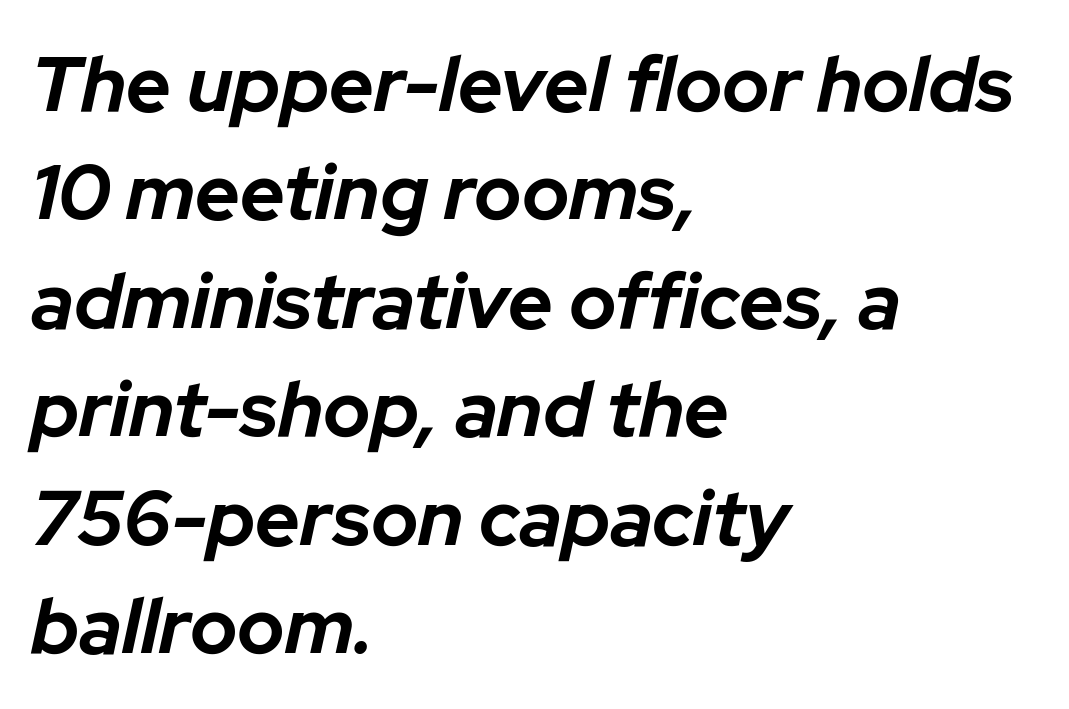
The image shows 78 px bold type, italic (leaning right); set left-aligned, normal line spacing (1.39x), normal letter spacing, not underlined; low stroke contrast and a medium x-height.
